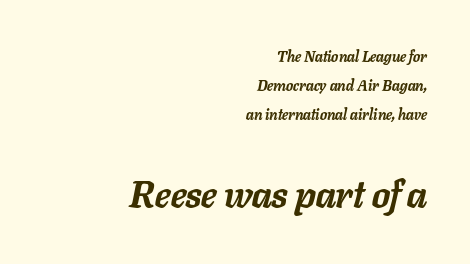
{"italic": "yes", "lean": "right", "slant_degrees": 11, "bold": "yes", "weight": "semibold", "width": "normal", "stroke_contrast": "low", "x_height": "medium", "monospaced": "no", "underline": "no", "align": "right", "line_spacing": "loose", "line_spacing_ratio": 1.93, "letter_spacing": "normal", "letter_spacing_em": 0.0, "larger_block": "second", "size_ratio": 2.53, "glyph_px": 38}
